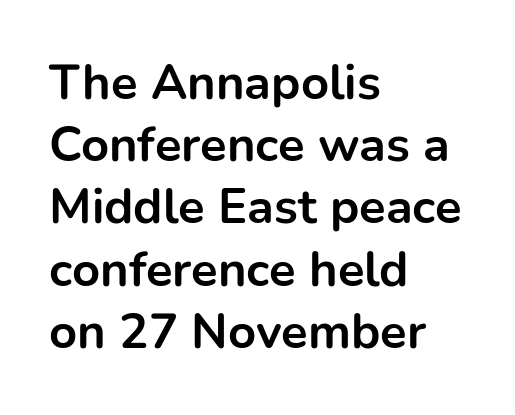
Stroke terminals: plain, sans-serif. Where is the straight margin? On the left. I'd describe the lettering as bold — thick and assertive. Summary of vertical rhythm: regular, with standard interline spacing.
